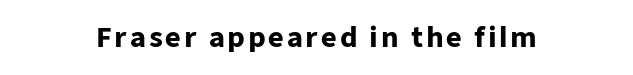
{"italic": "no", "bold": "yes", "underline": "no", "align": "center", "glyph_px": 27}
